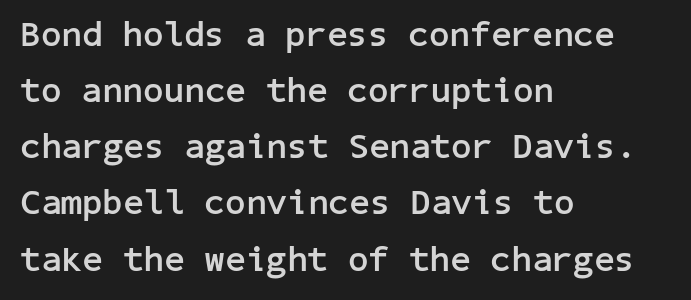
Q: Is the text bold? A: Yes.
Q: Is the text italic (slanted)? A: No, it is upright.
Q: Is the typeface a serif or a sans-serif typeface? A: Sans-serif.
Q: Is the text underlined? A: No.
Q: How is the paragraph aligned? A: Left-aligned.
Q: Is the spacing between letters normal or unusually wide? A: Normal.
Q: Is the spacing between lines tight, normal or loose? A: Normal.
Q: Width (condensed, normal, or wide)? A: Normal.
Q: Stroke contrast? A: Low.
Q: x-height? A: Medium.
